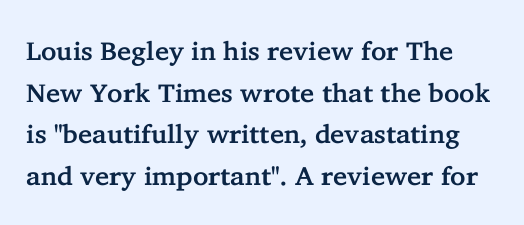
{"italic": "no", "underline": "no", "line_spacing": "normal", "line_spacing_ratio": 1.6, "letter_spacing": "normal", "letter_spacing_em": 0.0, "glyph_px": 26}
